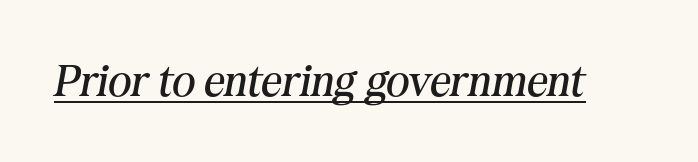
Q: Is the text bold? A: No.
Q: Is the text italic (slanted)? A: Yes, it leans right by about 10 degrees.
Q: Is the typeface a serif or a sans-serif typeface? A: Serif.
Q: Is the text underlined? A: Yes.
Q: Is the spacing between letters normal or unusually wide? A: Normal.
Q: Width (condensed, normal, or wide)? A: Normal.
Q: Stroke contrast? A: Medium.
Q: x-height? A: Medium.
Q: Monospaced? A: No.
